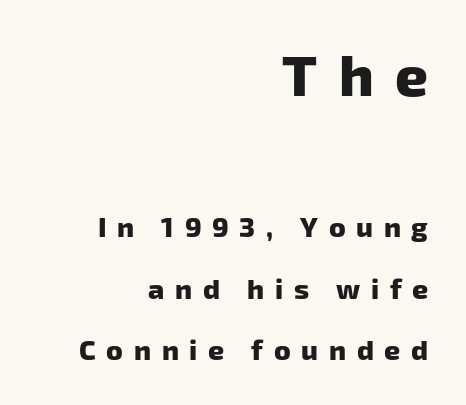
Has an underline been added? It has not. The lines are quadded right. Serif or sans? Sans — the stroke terminals are bare. Each letter keeps its own natural width here, so spacing adapts to shape.
